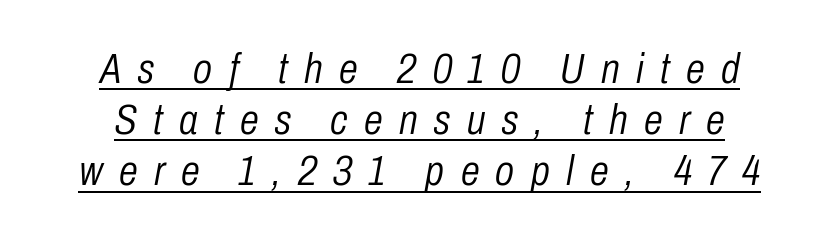
Looks like regular typesetting: each glyph gets only the width it needs. Stems here are at most as thick as an everyday book face. The glyphs look as if they've been sheared to an angle. Here the glyphs are tracked loosely, breaking word shapes into spaced letters. The specimen includes a rule beneath the text block's lines.
